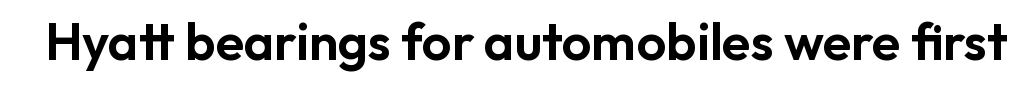
The image shows 52 px sans-serif type, upright; set normal letter spacing, not underlined; low stroke contrast and a medium x-height.
